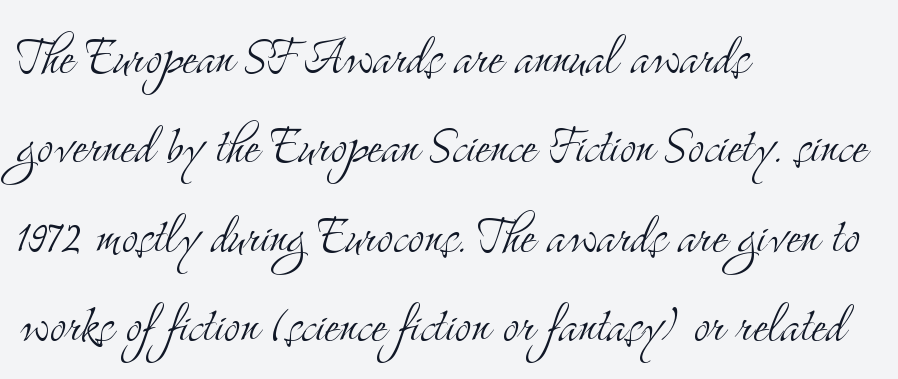
{"serif": "yes", "bold": "no", "weight": "light", "width": "condensed", "stroke_contrast": "medium", "x_height": "small", "monospaced": "no", "underline": "no", "align": "left", "line_spacing": "normal", "line_spacing_ratio": 1.44, "letter_spacing": "normal", "letter_spacing_em": 0.0, "glyph_px": 62}
